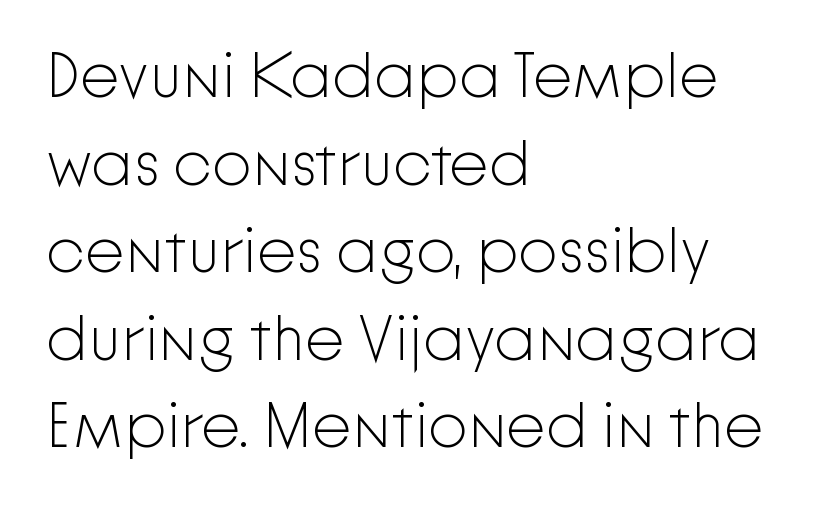
Q: Is the text bold? A: No.
Q: Is the text italic (slanted)? A: No, it is upright.
Q: Is the typeface a serif or a sans-serif typeface? A: Sans-serif.
Q: Is the text underlined? A: No.
Q: How is the paragraph aligned? A: Left-aligned.
Q: Is the spacing between letters normal or unusually wide? A: Normal.
Q: Is the spacing between lines tight, normal or loose? A: Normal.
Q: Width (condensed, normal, or wide)? A: Normal.
Q: Stroke contrast? A: Low.
Q: x-height? A: Medium.
Q: Monospaced? A: No.
